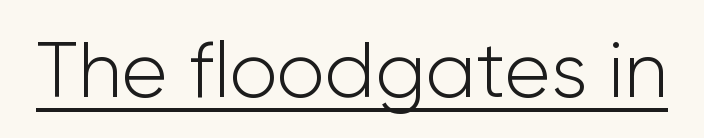
{"serif": "no", "italic": "no", "bold": "no", "weight": "light", "width": "normal", "stroke_contrast": "low", "x_height": "medium", "monospaced": "no", "underline": "yes", "letter_spacing": "normal", "letter_spacing_em": 0.0, "glyph_px": 78}
